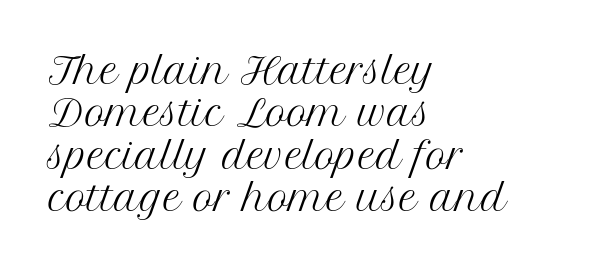
These lines are set flush left with a ragged right edge. The cut favours lightness, reaching ordinary text weight at its darkest. Glyph-to-glyph distance matches everyday printed text. A typesetter would call this proportional, since set widths differ per character. Rule under the text: the space is simply empty.
